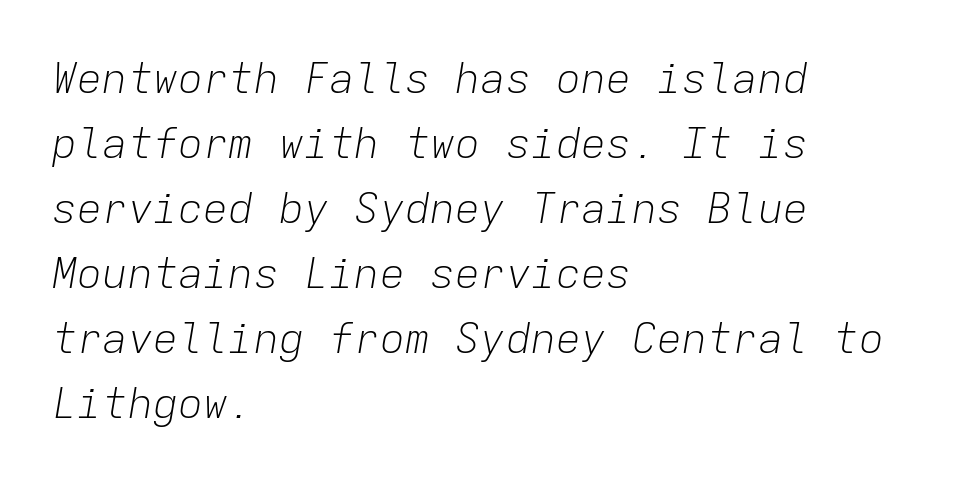
The image shows 42 px light type, italic (leaning right), monospaced; set left-aligned, normal line spacing (1.55x), normal letter spacing, not underlined; low stroke contrast and a medium x-height.
